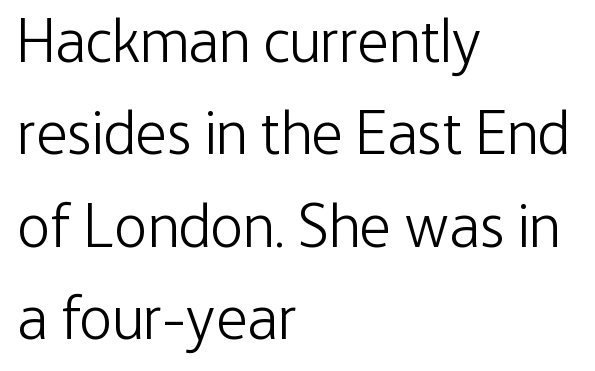
The image shows 62 px light, condensed sans-serif type, upright; set left-aligned, normal line spacing (1.49x), normal letter spacing, not underlined; low stroke contrast and a medium x-height.
